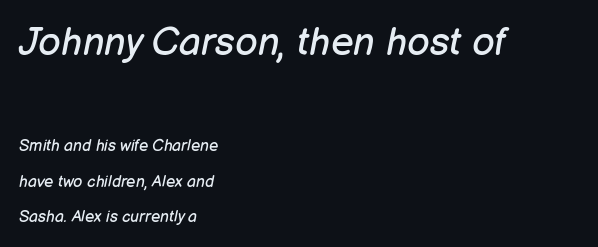
Q: Is the text bold? A: No.
Q: Is the text italic (slanted)? A: Yes, it leans right by about 12 degrees.
Q: Is the text underlined? A: No.
Q: How is the paragraph aligned? A: Left-aligned.
Q: Is the spacing between letters normal or unusually wide? A: Normal.
Q: Is the spacing between lines tight, normal or loose? A: Loose.
Q: Which block of text is set in a larger size, the first (top) or the second (bottom)? A: The first (top) one.
Q: Width (condensed, normal, or wide)? A: Normal.
Q: Stroke contrast? A: Low.
Q: x-height? A: Medium.
Q: Monospaced? A: No.
